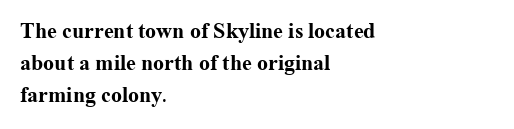
{"italic": "no", "bold": "yes", "underline": "no", "align": "left", "line_spacing": "normal", "line_spacing_ratio": 1.45, "letter_spacing": "normal", "letter_spacing_em": 0.0, "glyph_px": 22}
